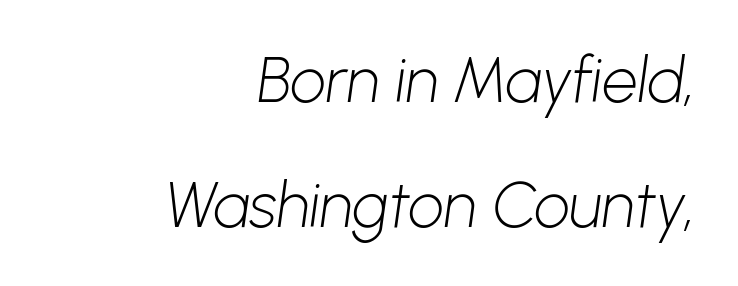
The image shows 63 px light sans-serif type; set right-aligned, loose line spacing (1.99x), normal letter spacing, not underlined; low stroke contrast and a medium x-height.
